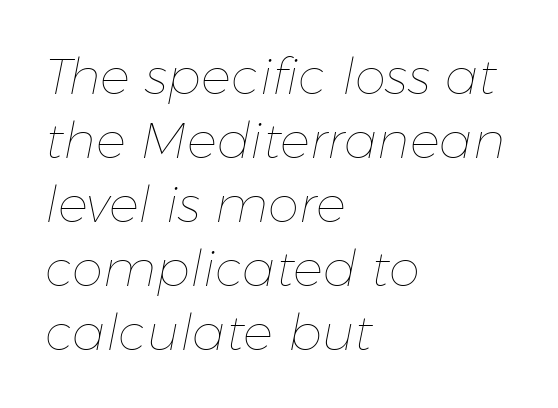
Default kerning and tracking; the words read as compact shapes. The glyphs look as if they've been sheared to an angle. The passage is arranged the way most books set body copy — flush left. Horizontal bands of white between lines are of average thickness.
